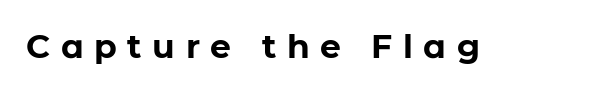
Q: Is the text bold? A: Yes.
Q: Is the text italic (slanted)? A: No, it is upright.
Q: Is the typeface a serif or a sans-serif typeface? A: Sans-serif.
Q: Is the text underlined? A: No.
Q: Is the spacing between letters normal or unusually wide? A: Unusually wide.
Q: Width (condensed, normal, or wide)? A: Normal.
Q: Stroke contrast? A: Low.
Q: x-height? A: Medium.
Q: Monospaced? A: No.
